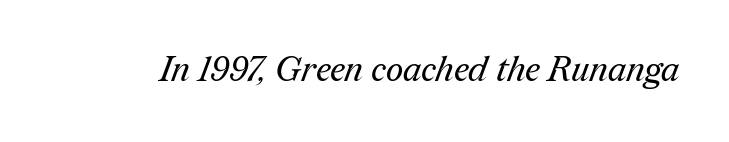
Short note: letters normally spaced. Clear beneath every line of the passage. Do the characters align in a grid? No, the font is proportional. Is this a sans? No — the strokes have serifs. Letters have the restrained weight of plain body copy at most.
